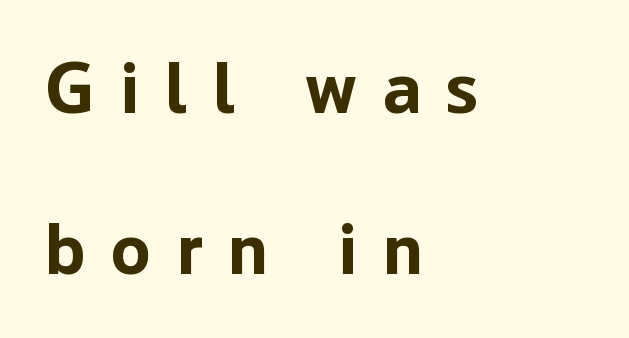
The image shows 73 px bold sans-serif type, upright; set left-aligned, loose line spacing (2.21x), unusually wide letter spacing (+0.35 em), not underlined; low stroke contrast and a medium x-height.
